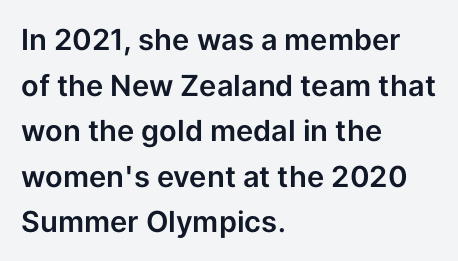
This sample keeps an unexceptional amount of space between lines. Posture: vertical. Looks like regular typesetting: each glyph gets only the width it needs. Descenders are the only things crossing below the line.
